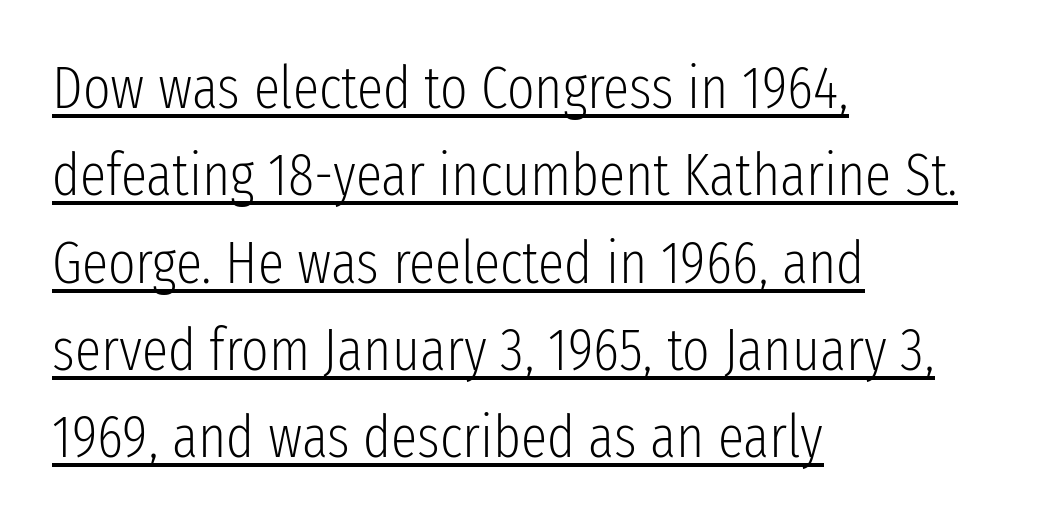
The image shows 59 px light, condensed sans-serif type, upright; set left-aligned, normal line spacing (1.48x), normal letter spacing, underlined; low stroke contrast and a medium x-height.
